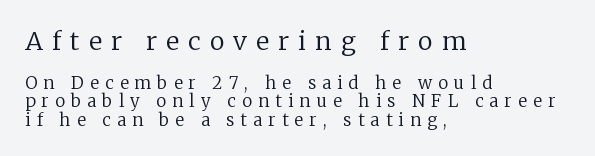
Q: Is the text bold? A: No.
Q: Is the text italic (slanted)? A: No, it is upright.
Q: Is the text underlined? A: No.
Q: How is the paragraph aligned? A: Left-aligned.
Q: Is the spacing between letters normal or unusually wide? A: Unusually wide.
Q: Is the spacing between lines tight, normal or loose? A: Tight.
Q: Which block of text is set in a larger size, the first (top) or the second (bottom)? A: The first (top) one.
